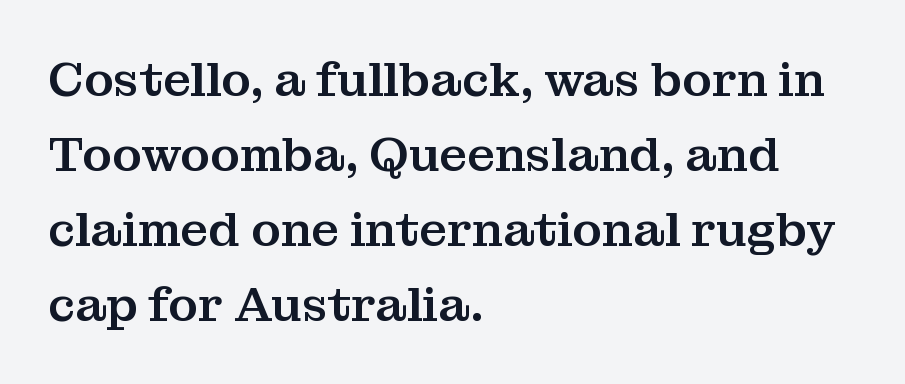
Unmarked baselines from the first word to the last. Proportional: the letters do not fall into vertical columns. Standard letterfit; no display-style spreading of the glyphs. How would I describe the line gaps? Plain and ordinary.
